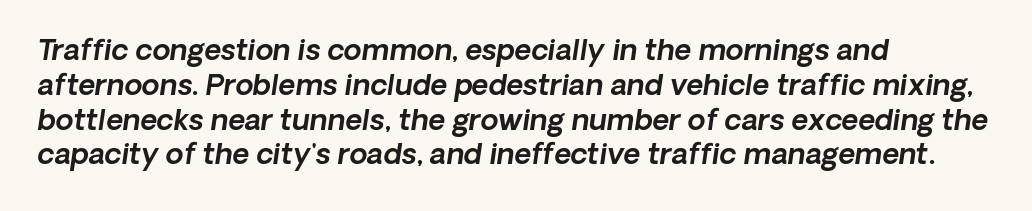
Q: Is the text italic (slanted)? A: Yes, it leans right by about 8 degrees.
Q: Is the text underlined? A: No.
Q: How is the paragraph aligned? A: Left-aligned.
Q: Is the spacing between letters normal or unusually wide? A: Normal.
Q: Width (condensed, normal, or wide)? A: Normal.
Q: x-height? A: Medium.
Q: Monospaced? A: No.
